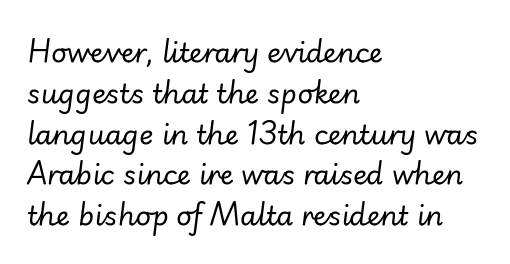
The image shows 27 px text type, italic (leaning right); set left-aligned, normal line spacing (1.51x), normal letter spacing, not underlined.
